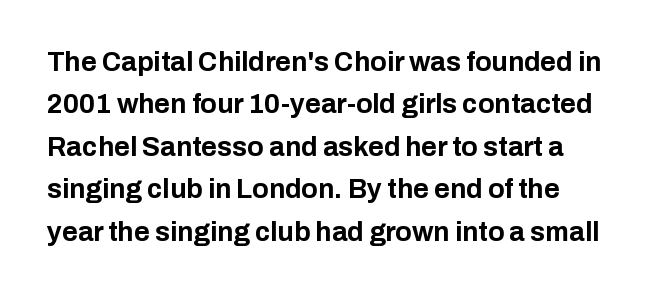
Each row of text sits above clean, open space. This block has exactly the height ordinary leading produces. Typographic density is high because the face is bold. The face used here is rendered with its standard letterfit. Unlike italic type, these characters show no tilt at all.
